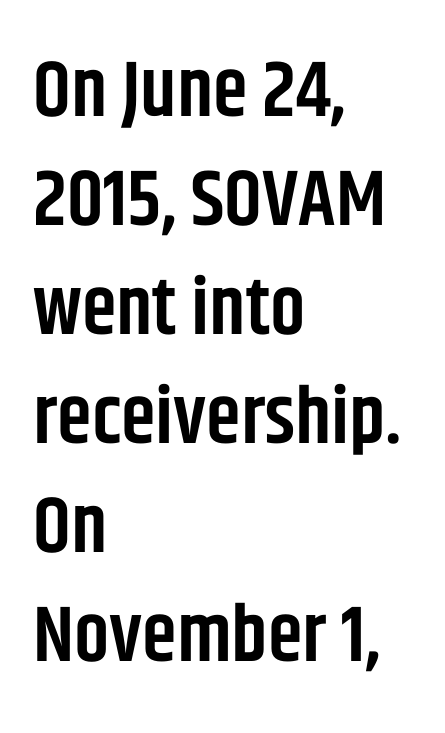
Italic? Not at all — the glyphs are vertical. Any mark beneath the type? The region is blank. Strokes here are thickened, but only to semibold level. Horizontal bands of white between lines are of average thickness.
